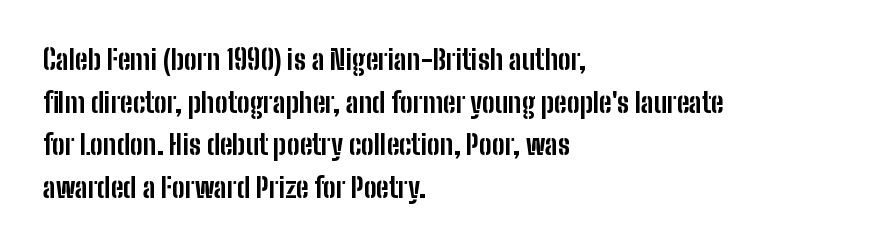
Typesetter's note: full bold, strokes at maximum text heaviness. Compared with typical paragraphs, the rows here are spaced about the same. Layout note: lines flush left. The passage shown is not underscored anywhere.
